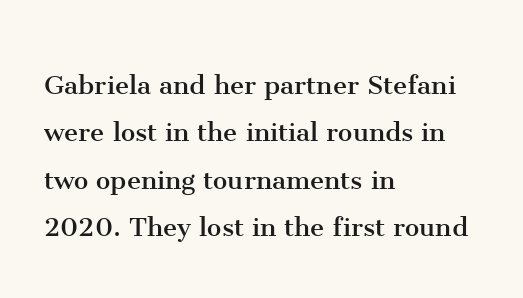
The font sits on the lighter half of the weight spectrum, regular included. Think of a printed novel: that variable character pitch is what you see here. Nothing unusual about the tracking: characters are spaced as the font intends. No italicization has been applied; the sample stays upright. Is the block centered? No — it sits flush against the left margin. Quick note: interline space is typical.
